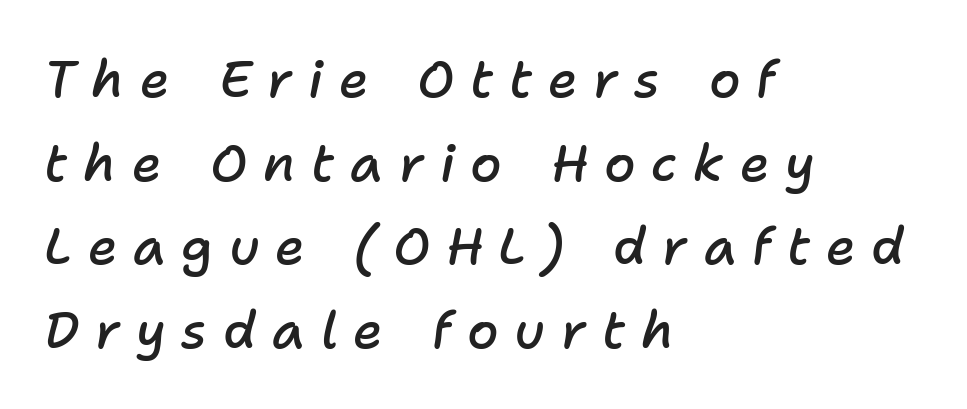
Q: Is the text bold? A: Semi-bold.
Q: Is the text italic (slanted)? A: Yes, it leans right by about 11 degrees.
Q: Is the text underlined? A: No.
Q: How is the paragraph aligned? A: Left-aligned.
Q: Is the spacing between letters normal or unusually wide? A: Unusually wide.
Q: Is the spacing between lines tight, normal or loose? A: Normal.
Q: Width (condensed, normal, or wide)? A: Normal.
Q: Stroke contrast? A: Low.
Q: x-height? A: Medium.
Q: Monospaced? A: No.
